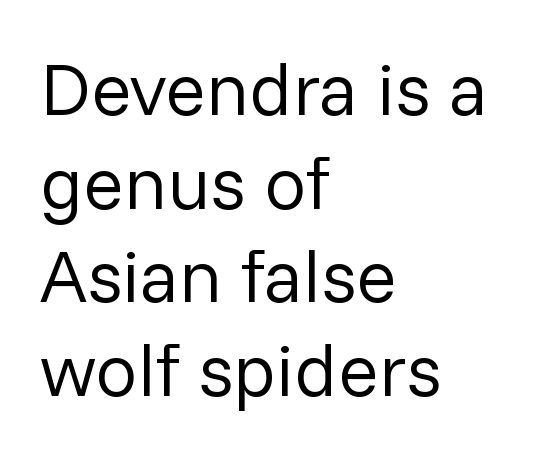
Q: Is the text bold? A: No.
Q: Is the text italic (slanted)? A: No, it is upright.
Q: Is the typeface a serif or a sans-serif typeface? A: Sans-serif.
Q: Is the text underlined? A: No.
Q: How is the paragraph aligned? A: Left-aligned.
Q: Is the spacing between letters normal or unusually wide? A: Normal.
Q: Is the spacing between lines tight, normal or loose? A: Normal.
Q: Width (condensed, normal, or wide)? A: Normal.
Q: Stroke contrast? A: Low.
Q: x-height? A: Medium.
Q: Monospaced? A: No.
